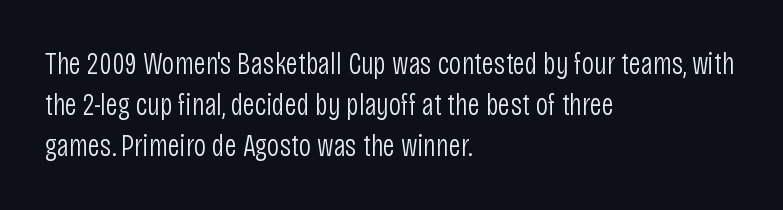
The space between consecutive lines is moderate. Compared with a centered layout, this one pins lines to the left instead. Are there feet on the stems? There aren't — it's a sans. Underlining? Definitely not there. Weight class: somewhere from thin through regular.
